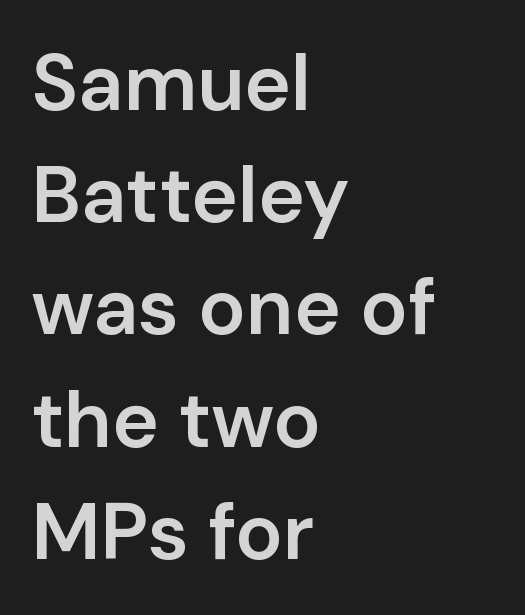
The image shows 79 px semibold sans-serif type, upright; set left-aligned, normal line spacing (1.42x), normal letter spacing, not underlined; low stroke contrast and a medium x-height.
